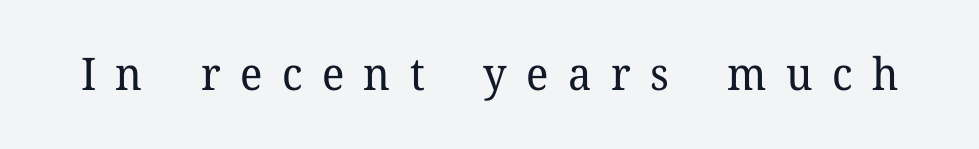
{"serif": "yes", "italic": "no", "bold": "no", "weight": "regular", "width": "normal", "stroke_contrast": "low", "x_height": "medium", "monospaced": "no", "underline": "no", "letter_spacing": "wide", "letter_spacing_em": 0.43, "glyph_px": 45}
